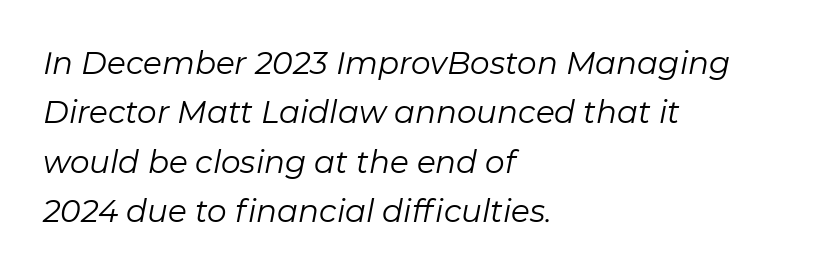
Note the varied advance widths — an 'i' is clearly narrower than an 'm'. The rendering anchors every line to the left-hand side. The axis of the letterforms is tilted away from vertical. Each row of text sits above clean, open space. No letter is thick-stroked: the sample isn't bold.
